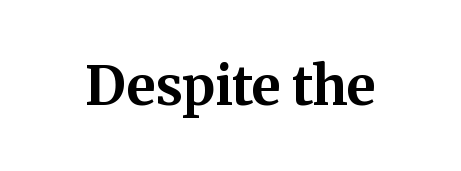
Q: Is the text bold? A: Yes.
Q: Is the text italic (slanted)? A: No, it is upright.
Q: Is the typeface a serif or a sans-serif typeface? A: Serif.
Q: Is the text underlined? A: No.
Q: Is the spacing between letters normal or unusually wide? A: Normal.
Q: Width (condensed, normal, or wide)? A: Normal.
Q: Stroke contrast? A: Medium.
Q: x-height? A: Medium.
Q: Monospaced? A: No.
